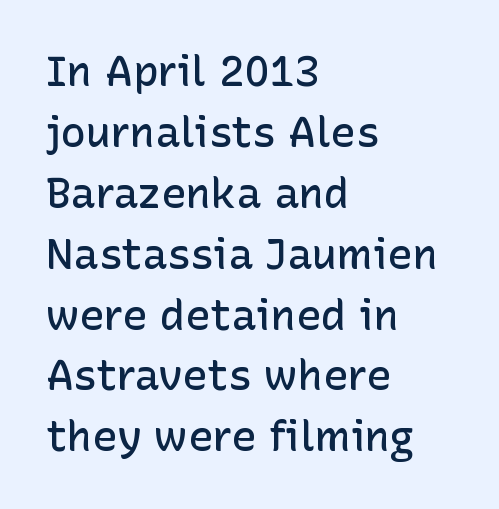
The axis of the letterforms is exactly vertical. This rendering uses left alignment, leaving the right contour irregular. Each letter keeps its own natural width here, so spacing adapts to shape. Underline: absent. Note: no serifs on the glyphs. Slightly chunky letters — semibold, I'd say, not full bold.
